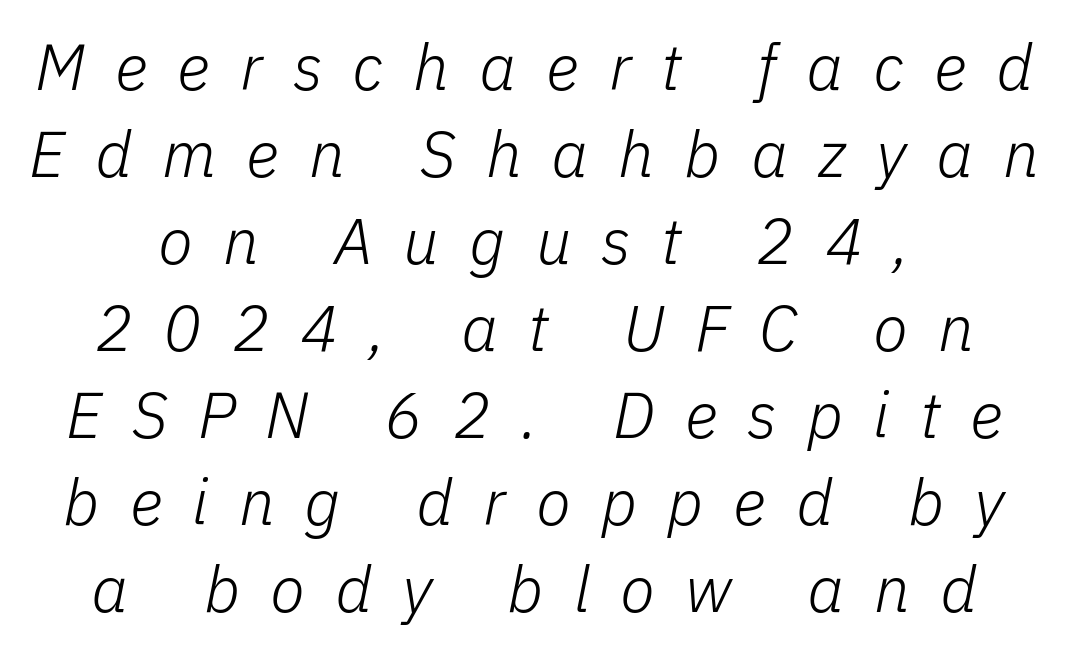
The image shows 64 px light type, italic (leaning right); set normal line spacing (1.36x), unusually wide letter spacing (+0.47 em), not underlined; low stroke contrast and a medium x-height.
